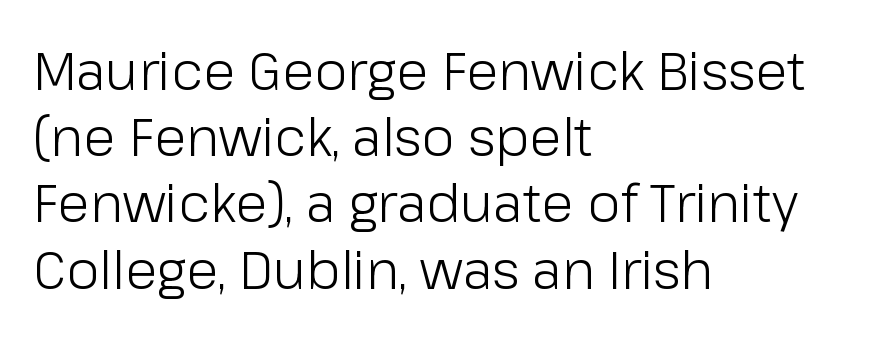
The image shows 53 px light sans-serif type, upright; set left-aligned, normal line spacing (1.25x), normal letter spacing, not underlined; low stroke contrast and a medium x-height.
